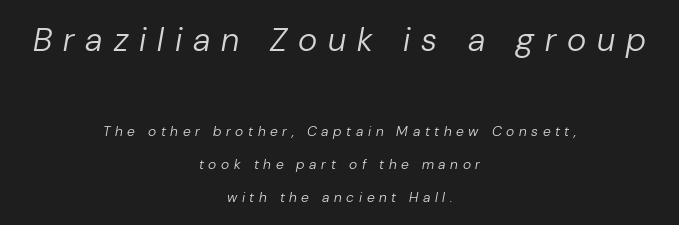
These lines have a slow, spaced-out rhythm from letter to letter. Compare the two chunks: the upper has the greater cap height. Which margin do the lines hug? Neither — every line sits in the middle. Slant detected: the letters are inclined.
